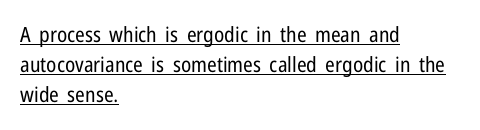
The image shows 21 px text type, upright; set left-aligned, normal line spacing (1.44x), normal letter spacing, underlined.
